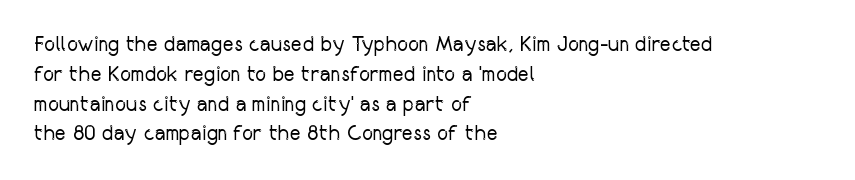
Q: Is the text bold? A: No.
Q: Is the text italic (slanted)? A: No, it is upright.
Q: Is the text underlined? A: No.
Q: How is the paragraph aligned? A: Left-aligned.
Q: Is the spacing between letters normal or unusually wide? A: Normal.
Q: Is the spacing between lines tight, normal or loose? A: Normal.
